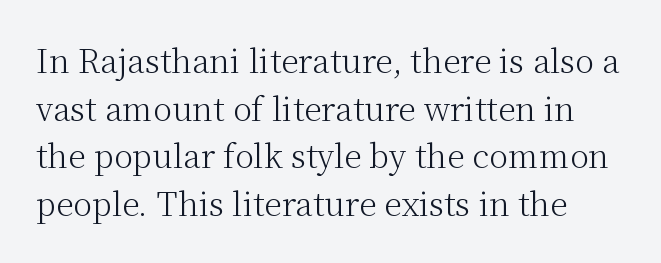
Q: Is the text bold? A: No.
Q: Is the text italic (slanted)? A: No, it is upright.
Q: Is the typeface a serif or a sans-serif typeface? A: Serif.
Q: Is the text underlined? A: No.
Q: Is the spacing between letters normal or unusually wide? A: Normal.
Q: Is the spacing between lines tight, normal or loose? A: Normal.
Q: Width (condensed, normal, or wide)? A: Normal.
Q: Stroke contrast? A: Medium.
Q: x-height? A: Medium.
Q: Monospaced? A: No.
